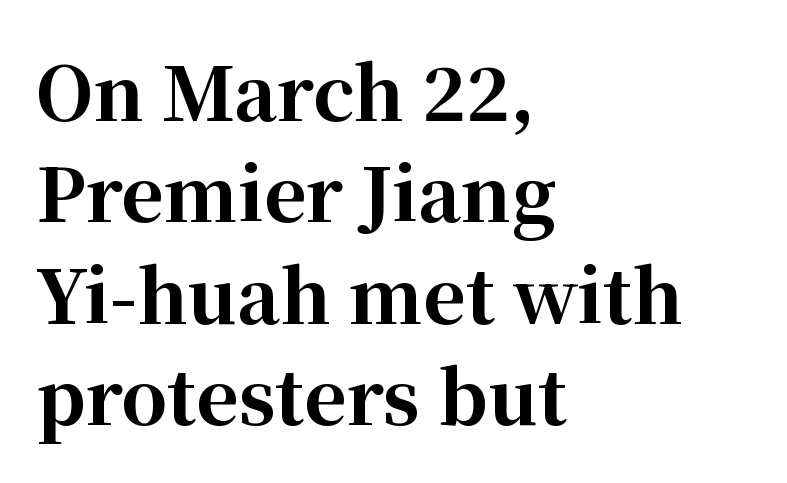
Q: Is the text bold? A: Yes.
Q: Is the text italic (slanted)? A: No, it is upright.
Q: Is the typeface a serif or a sans-serif typeface? A: Serif.
Q: Is the text underlined? A: No.
Q: How is the paragraph aligned? A: Left-aligned.
Q: Is the spacing between letters normal or unusually wide? A: Normal.
Q: Is the spacing between lines tight, normal or loose? A: Normal.
Q: Width (condensed, normal, or wide)? A: Normal.
Q: Stroke contrast? A: High.
Q: x-height? A: Medium.
Q: Monospaced? A: No.
